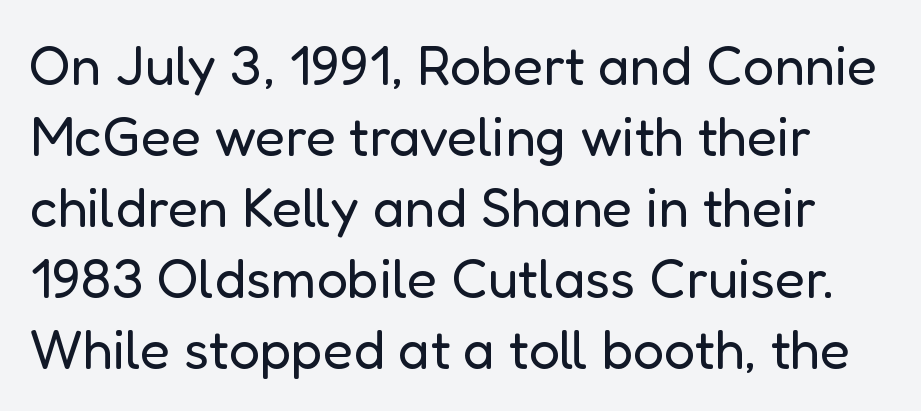
{"serif": "no", "italic": "no", "bold": "no", "weight": "regular", "width": "normal", "stroke_contrast": "low", "x_height": "medium", "monospaced": "no", "underline": "no", "line_spacing": "normal", "line_spacing_ratio": 1.29, "letter_spacing": "normal", "letter_spacing_em": 0.0, "glyph_px": 55}
